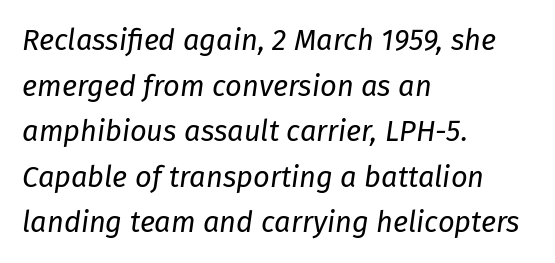
The image shows 29 px regular-weight type, italic (leaning right); set left-aligned, normal line spacing (1.57x), normal letter spacing, not underlined; low stroke contrast and a medium x-height.
